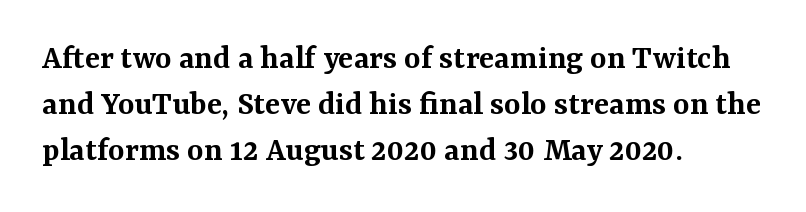
This is the in-between weight designers call semibold or demi. Italic? Not at all — the glyphs are vertical. The zone under the glyphs is completely vacant. A typesetter would call this proportional, since set widths differ per character. The vertical gap from one line to the next is medium.
